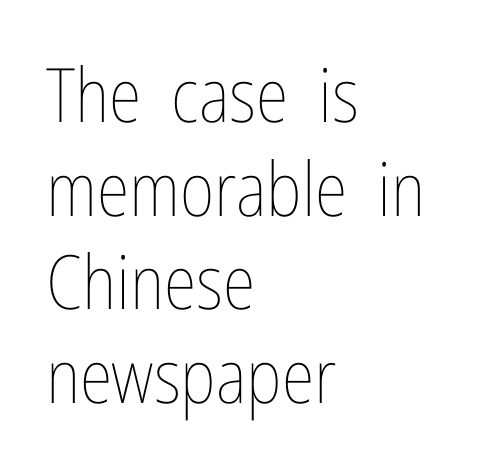
Rows of type keep a routine distance in the vertical direction. Each letter keeps its own natural width here, so spacing adapts to shape. Check under the words: just untouched page. Do the letters lean? They stand straight. Stroke thickness stays within the range of a standard reading face or lighter. Typeset ragged right — the left edge is the straight one.
